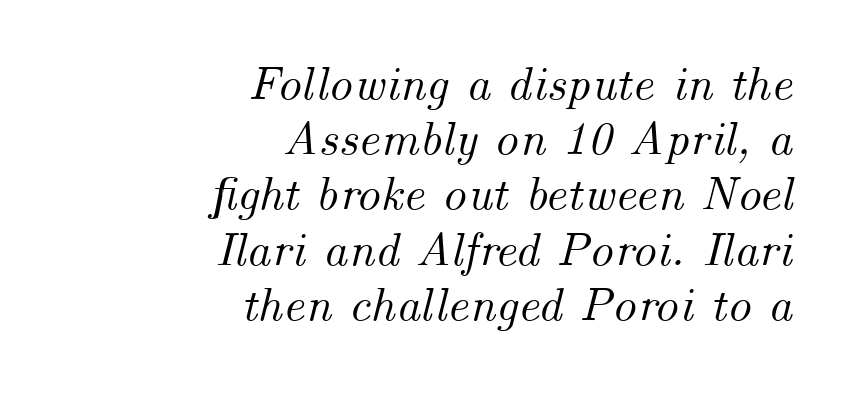
Q: Is the text italic (slanted)? A: Yes, it leans right by about 14 degrees.
Q: Is the text underlined? A: No.
Q: How is the paragraph aligned? A: Right-aligned.
Q: Is the spacing between letters normal or unusually wide? A: Normal.
Q: Is the spacing between lines tight, normal or loose? A: Tight.
Q: Width (condensed, normal, or wide)? A: Normal.
Q: Stroke contrast? A: Medium.
Q: x-height? A: Small.
Q: Monospaced? A: No.
